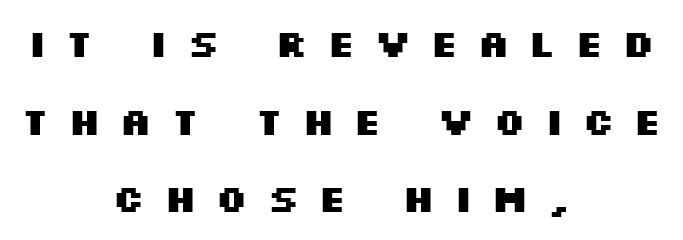
The image shows 38 px heavy, wide sans-serif type, upright; set centered, loose line spacing (2.04x), unusually wide letter spacing (+0.48 em), not underlined; medium stroke contrast and a large x-height.
